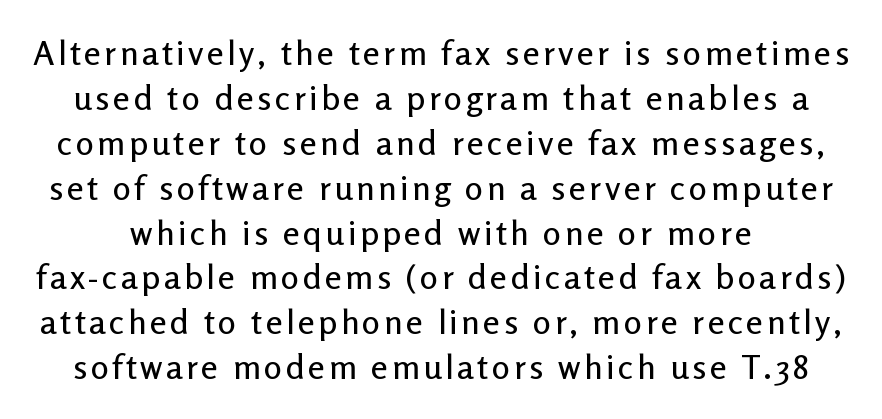
The image shows 34 px sans-serif type, upright; set normal line spacing (1.32x), not underlined; low stroke contrast and a medium x-height.
